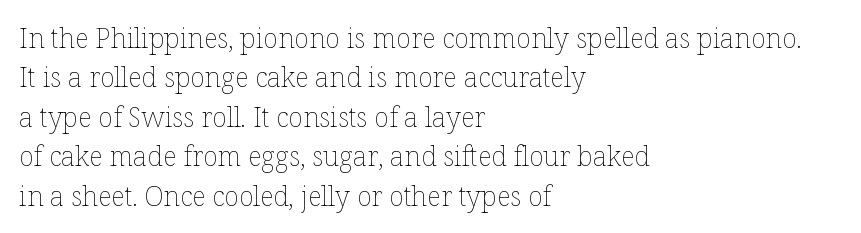
{"italic": "no", "bold": "no", "underline": "no", "align": "left", "line_spacing": "normal", "line_spacing_ratio": 1.46, "letter_spacing": "normal", "letter_spacing_em": 0.0, "glyph_px": 27}
